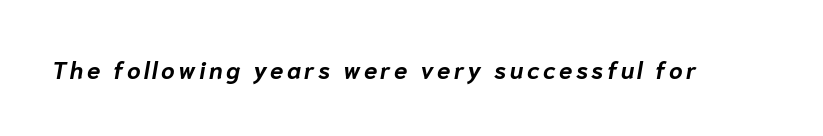
Q: Is the text bold? A: Yes.
Q: Is the text italic (slanted)? A: Yes, it leans right by about 10 degrees.
Q: Is the text underlined? A: No.
